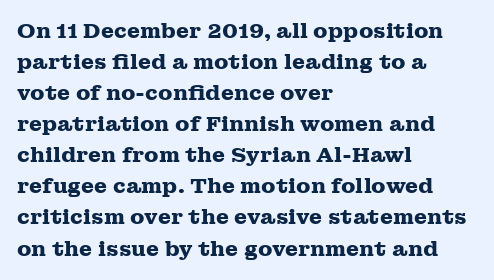
Q: Is the text bold? A: Yes.
Q: Is the text italic (slanted)? A: No, it is upright.
Q: Is the text underlined? A: No.
Q: How is the paragraph aligned? A: Left-aligned.
Q: Is the spacing between letters normal or unusually wide? A: Normal.
Q: Is the spacing between lines tight, normal or loose? A: Normal.
